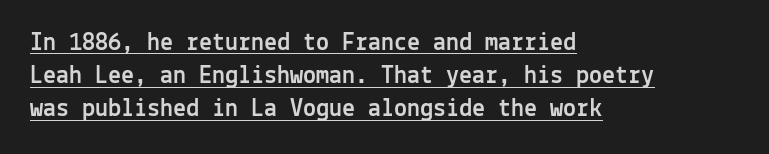
The image shows 26 px text type, upright; set left-aligned, normal line spacing (1.27x), normal letter spacing, underlined.
